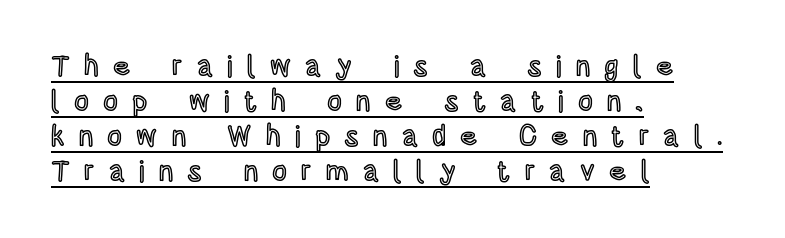
Q: Is the text italic (slanted)? A: No, it is upright.
Q: Is the text underlined? A: Yes.
Q: How is the paragraph aligned? A: Left-aligned.
Q: Is the spacing between letters normal or unusually wide? A: Unusually wide.
Q: Width (condensed, normal, or wide)? A: Condensed.
Q: x-height? A: Large.
Q: Monospaced? A: No.
